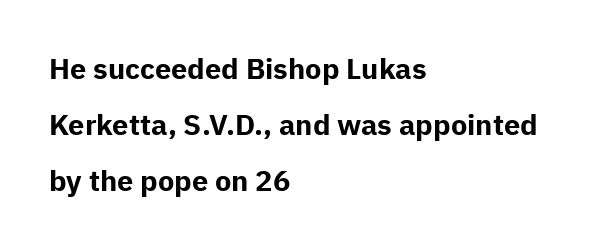
{"serif": "no", "italic": "no", "bold": "yes", "weight": "bold", "width": "normal", "stroke_contrast": "low", "x_height": "medium", "monospaced": "no", "underline": "no", "align": "left", "line_spacing": "loose", "line_spacing_ratio": 1.93, "letter_spacing": "normal", "letter_spacing_em": 0.0, "glyph_px": 29}
